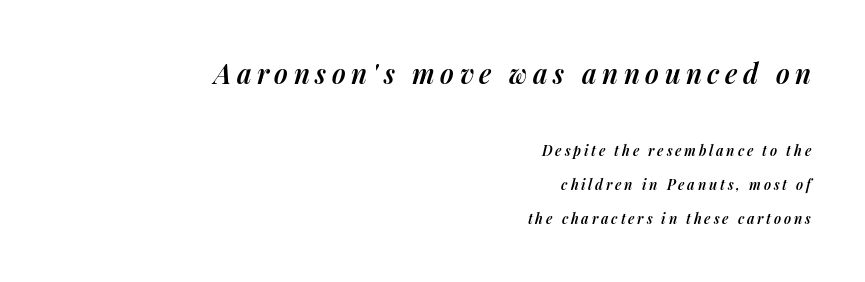
The image shows 27 px text type, italic (leaning right); set right-aligned, loose line spacing (2.4x), unusually wide letter spacing (+0.2 em), not underlined; the first (top) block is 1.93x larger.
